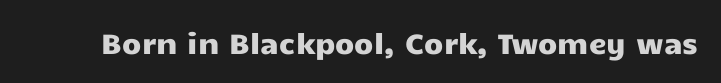
{"serif": "no", "italic": "no", "width": "wide", "stroke_contrast": "low", "x_height": "medium", "monospaced": "no", "underline": "no", "letter_spacing": "normal", "letter_spacing_em": 0.0, "glyph_px": 28}
